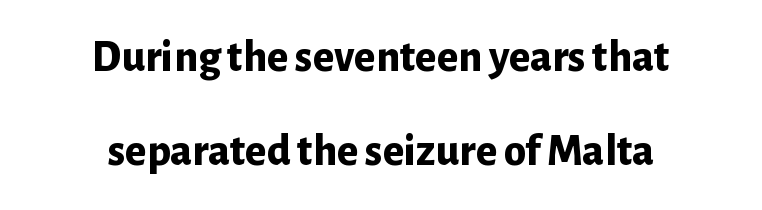
Q: Is the text bold? A: Yes.
Q: Is the text italic (slanted)? A: No, it is upright.
Q: Is the typeface a serif or a sans-serif typeface? A: Sans-serif.
Q: Is the text underlined? A: No.
Q: How is the paragraph aligned? A: Centered.
Q: Is the spacing between letters normal or unusually wide? A: Normal.
Q: Is the spacing between lines tight, normal or loose? A: Loose.
Q: Width (condensed, normal, or wide)? A: Normal.
Q: Stroke contrast? A: Low.
Q: x-height? A: Medium.
Q: Monospaced? A: No.
